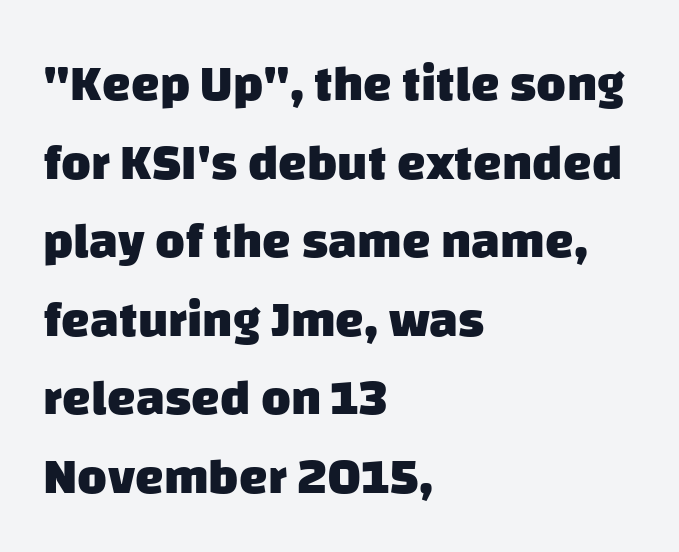
These lines keep a tight, regular rhythm from letter to letter. Where is the straight margin? On the left. Are there feet on the stems? There aren't — it's a sans. The face used here is proportionally spaced, like ordinary book or web type. Bare-footed words on every line. This is heavy type, rendered in bold.
